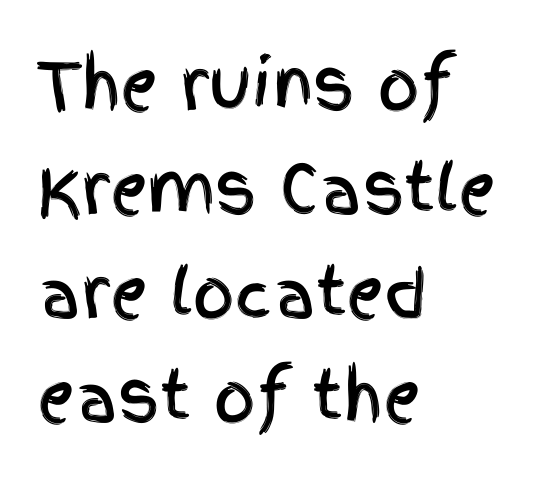
Posture: straight, roman, zero tilt. Alignment: flush left. Does the leading feel generous? No, just average. Spacing verdict: proportional, widths tailored to each character. Anything drawn beneath the words? Only blank space.
